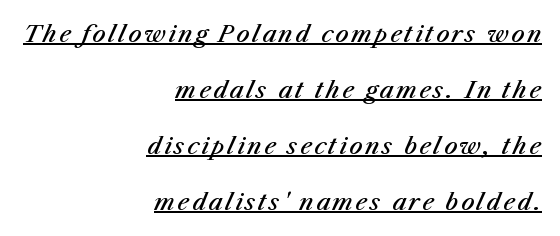
{"italic": "yes", "lean": "right", "slant_degrees": 23, "bold": "semi", "underline": "yes", "align": "right", "line_spacing": "loose", "line_spacing_ratio": 2.44, "glyph_px": 23}
